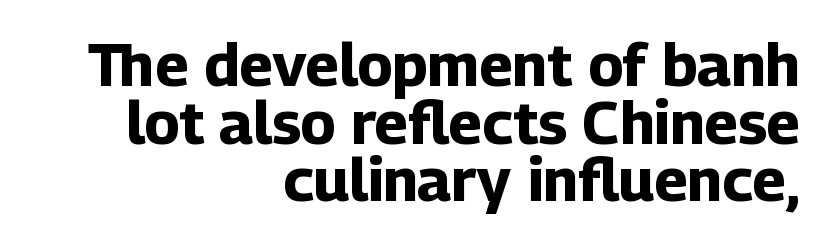
The image shows 60 px bold sans-serif type, upright; set right-aligned, tight line spacing (0.96x), normal letter spacing, not underlined; low stroke contrast and a medium x-height.
